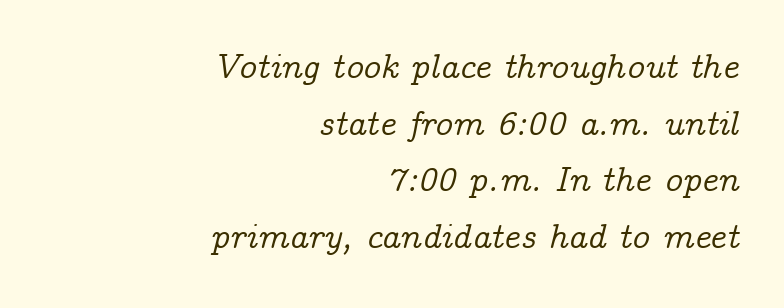
{"serif": "yes", "italic": "yes", "lean": "right", "slant_degrees": 14, "width": "normal", "stroke_contrast": "low", "x_height": "medium", "monospaced": "no", "underline": "no", "align": "right", "line_spacing": "normal", "line_spacing_ratio": 1.62, "letter_spacing": "normal", "letter_spacing_em": 0.0, "glyph_px": 35}
